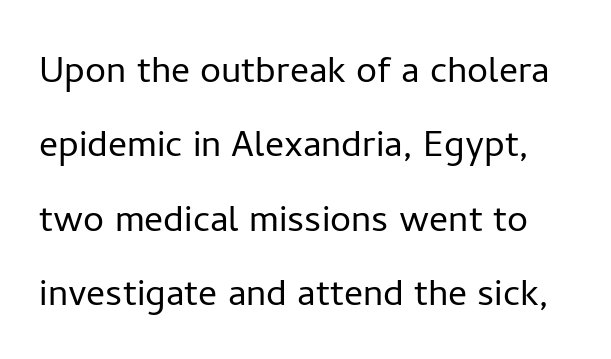
{"serif": "no", "italic": "no", "bold": "no", "weight": "light", "width": "normal", "stroke_contrast": "low", "x_height": "medium", "monospaced": "no", "underline": "no", "line_spacing": "normal", "line_spacing_ratio": 1.58, "letter_spacing": "normal", "letter_spacing_em": 0.0, "glyph_px": 47}
